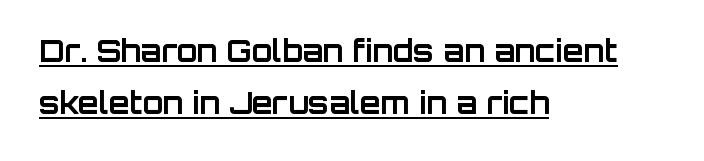
{"serif": "no", "italic": "no", "bold": "yes", "weight": "bold", "width": "normal", "stroke_contrast": "low", "x_height": "large", "monospaced": "no", "underline": "yes", "align": "left", "line_spacing_ratio": 1.72, "letter_spacing": "normal", "letter_spacing_em": 0.0, "glyph_px": 30}
